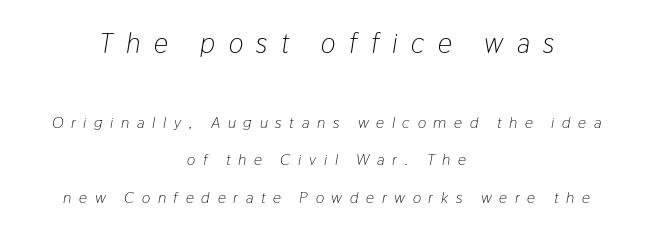
This sample uses expanded letter spacing, leaving extra air between glyphs. The designer dialed line spacing up above the default. Think of a printed novel: that variable character pitch is what you see here. These lines are centered, leaving both edges ragged. Tall strokes in this sample are angled rather than plumb.
